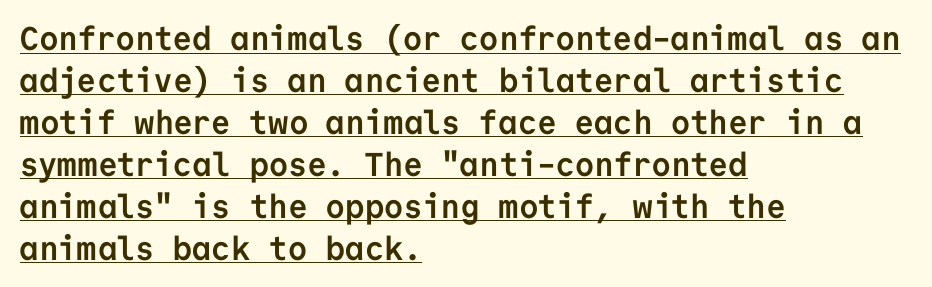
The image shows 33 px semibold sans-serif type, upright, monospaced; set left-aligned, normal line spacing (1.27x), normal letter spacing, underlined; low stroke contrast and a medium x-height.
